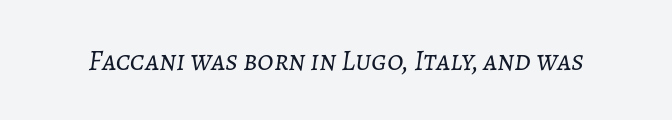
Slanted lettering throughout. Standard letterfit; no display-style spreading of the glyphs. The glyphs are unaccompanied by any horizontal stroke below them. Think standard paragraph weight, or any step lighter than that. Do the characters align in a grid? No, the font is proportional.
